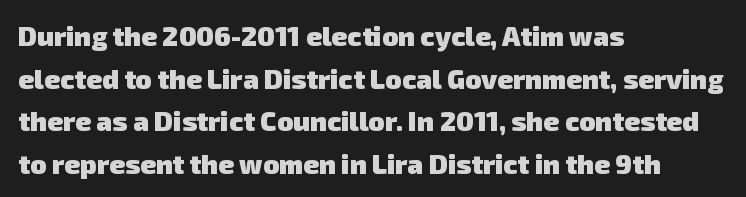
Q: Is the text bold? A: Yes.
Q: Is the text underlined? A: No.
Q: How is the paragraph aligned? A: Left-aligned.
Q: Is the spacing between letters normal or unusually wide? A: Normal.
Q: Is the spacing between lines tight, normal or loose? A: Normal.
